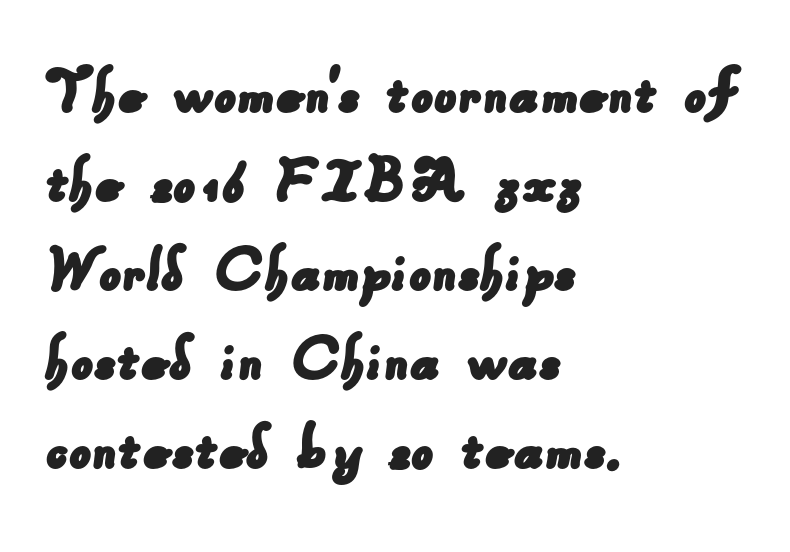
Q: Is the typeface a serif or a sans-serif typeface? A: Sans-serif.
Q: Is the text underlined? A: No.
Q: How is the paragraph aligned? A: Left-aligned.
Q: Is the spacing between letters normal or unusually wide? A: Normal.
Q: Is the spacing between lines tight, normal or loose? A: Normal.
Q: Width (condensed, normal, or wide)? A: Normal.
Q: Stroke contrast? A: Low.
Q: x-height? A: Small.
Q: Monospaced? A: No.
